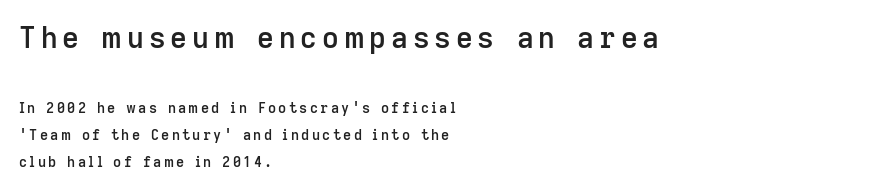
{"serif": "no", "italic": "no", "bold": "semi", "weight": "semibold", "width": "normal", "stroke_contrast": "low", "x_height": "medium", "monospaced": "no", "underline": "no", "align": "left", "line_spacing": "loose", "line_spacing_ratio": 1.95, "larger_block": "first", "size_ratio": 2.07, "glyph_px": 29}
